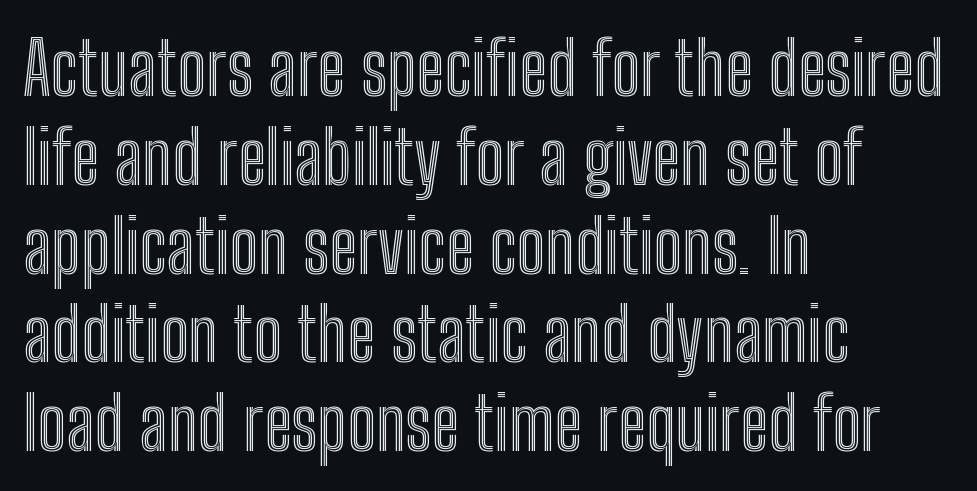
{"italic": "no", "width": "condensed", "x_height": "medium", "monospaced": "no", "underline": "no", "align": "left", "line_spacing_ratio": 1.2, "letter_spacing": "normal", "letter_spacing_em": 0.0, "glyph_px": 74}
